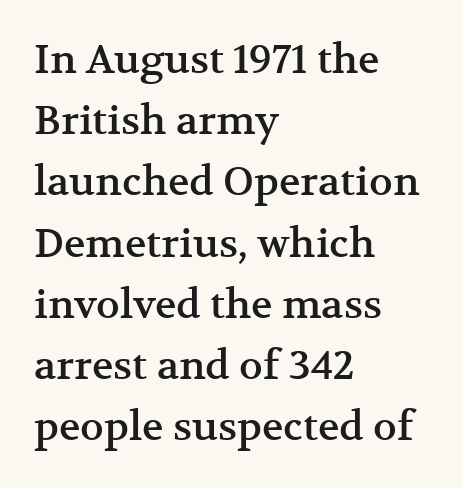
Q: Is the text italic (slanted)? A: No, it is upright.
Q: Is the typeface a serif or a sans-serif typeface? A: Serif.
Q: Is the text underlined? A: No.
Q: How is the paragraph aligned? A: Left-aligned.
Q: Is the spacing between letters normal or unusually wide? A: Normal.
Q: Is the spacing between lines tight, normal or loose? A: Normal.
Q: Width (condensed, normal, or wide)? A: Normal.
Q: Stroke contrast? A: Medium.
Q: x-height? A: Medium.
Q: Monospaced? A: No.
